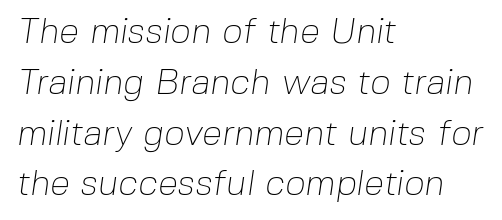
The image shows 36 px thin sans-serif type; set left-aligned, normal line spacing (1.41x), normal letter spacing, not underlined; low stroke contrast and a medium x-height.
